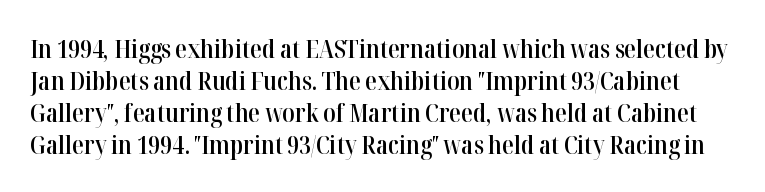
The words here are not underlined. These lines carry some extra weight — a demibold, not a full bold. No italicization has been applied; the sample stays upright. Letter spacing: default.
